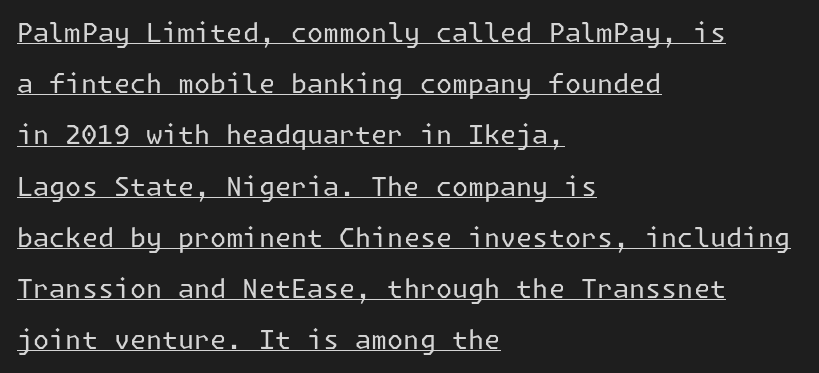
Somebody hit Ctrl+U on this one — the words are underlined. The block of text is sparse from top to bottom, with ample space between rows. The text block is weighted toward the left margin, trailing off unevenly rightward. Look at the tracking — it's just the regular setting, nothing added. No chunkiness to these letters — they're not bold. The letters stand straight up with perfectly vertical stems.
